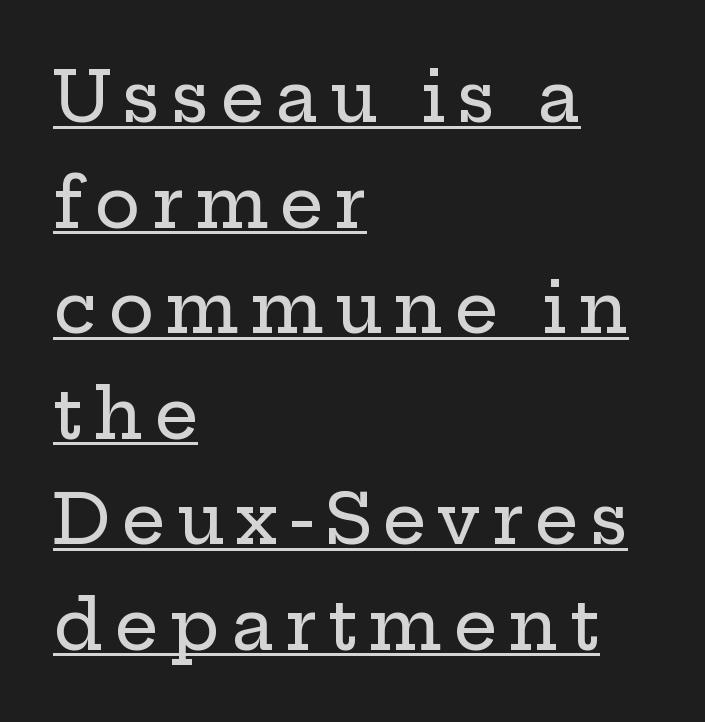
{"serif": "yes", "italic": "no", "width": "wide", "stroke_contrast": "low", "x_height": "medium", "monospaced": "no", "underline": "yes", "align": "left", "line_spacing": "normal", "line_spacing_ratio": 1.53, "glyph_px": 69}
